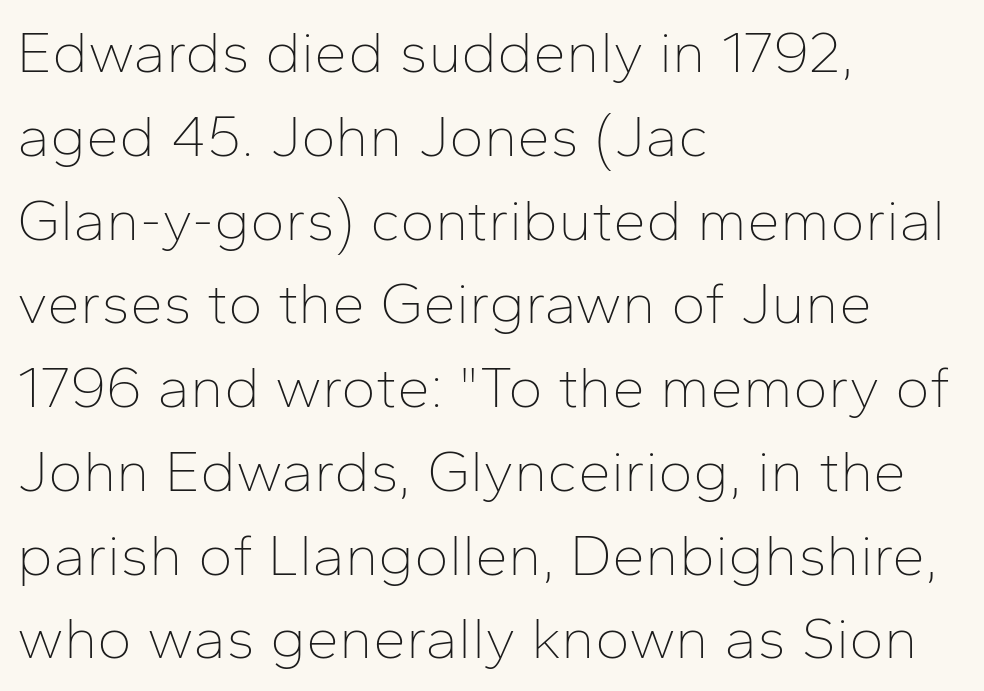
{"serif": "no", "italic": "no", "bold": "no", "weight": "thin", "width": "normal", "stroke_contrast": "low", "x_height": "medium", "monospaced": "no", "underline": "no", "align": "left", "line_spacing": "normal", "line_spacing_ratio": 1.42, "letter_spacing": "normal", "letter_spacing_em": 0.0, "glyph_px": 59}
